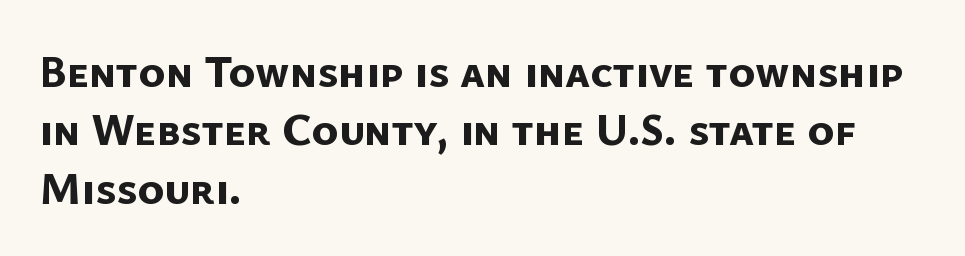
{"serif": "no", "bold": "yes", "weight": "bold", "width": "normal", "stroke_contrast": "low", "x_height": "medium", "monospaced": "no", "underline": "no", "align": "left", "line_spacing": "normal", "line_spacing_ratio": 1.3, "letter_spacing": "normal", "letter_spacing_em": 0.0, "glyph_px": 45}
